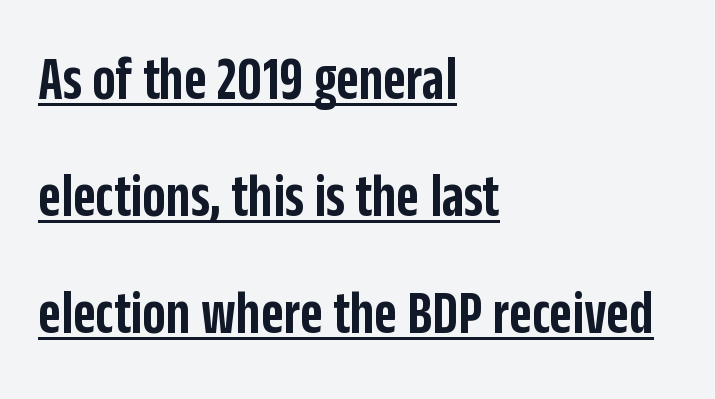
Standard letterfit; no display-style spreading of the glyphs. This is underlined copy, the kind a proofreader might mark for attention. Note the varied advance widths — an 'i' is clearly narrower than an 'm'. The lettering stays uniformly vertical, giving the passage a roman look. Typographic density is moderately raised because the face is semibold.
